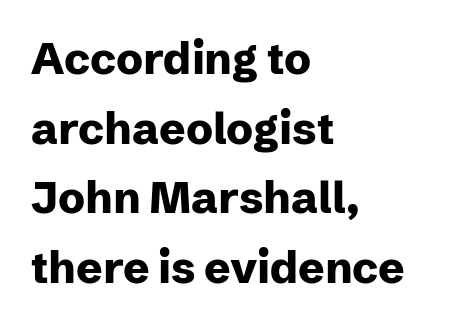
{"serif": "no", "italic": "no", "bold": "yes", "weight": "heavy", "width": "normal", "stroke_contrast": "low", "x_height": "medium", "monospaced": "no", "underline": "no", "align": "left", "line_spacing": "normal", "line_spacing_ratio": 1.58, "letter_spacing": "normal", "letter_spacing_em": 0.0, "glyph_px": 44}
